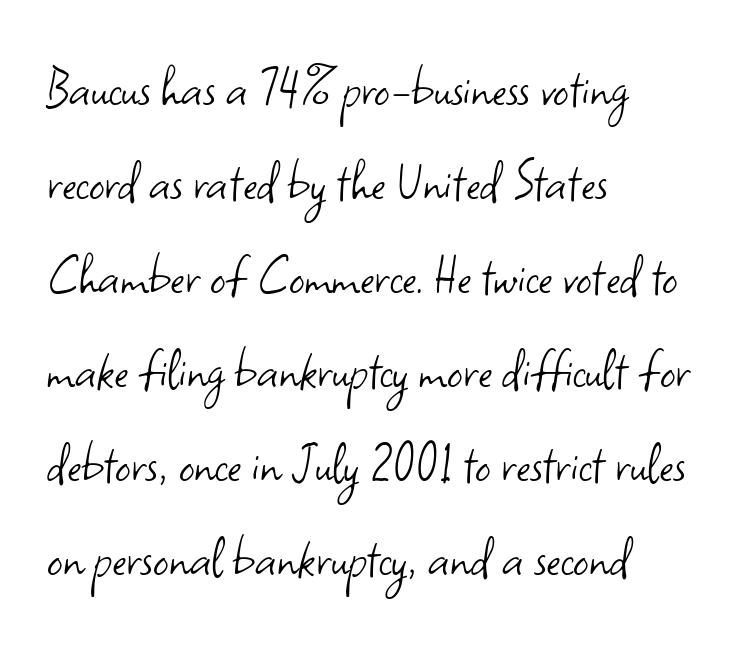
Q: Is the text bold? A: No.
Q: Is the text italic (slanted)? A: Yes.
Q: Is the typeface a serif or a sans-serif typeface? A: Sans-serif.
Q: Is the text underlined? A: No.
Q: How is the paragraph aligned? A: Left-aligned.
Q: Is the spacing between letters normal or unusually wide? A: Normal.
Q: Is the spacing between lines tight, normal or loose? A: Normal.
Q: Width (condensed, normal, or wide)? A: Normal.
Q: Stroke contrast? A: Low.
Q: x-height? A: Small.
Q: Monospaced? A: No.
